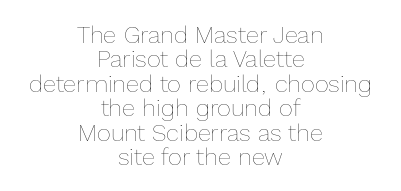
{"italic": "no", "bold": "no", "underline": "no", "align": "center", "line_spacing": "tight", "line_spacing_ratio": 1.02, "letter_spacing": "normal", "letter_spacing_em": 0.0, "glyph_px": 24}
